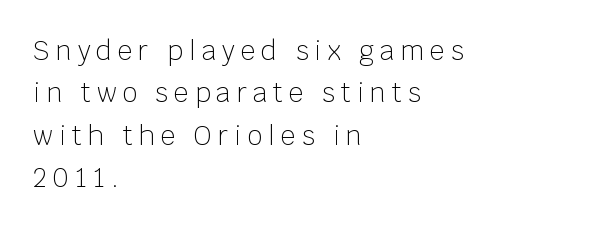
{"italic": "no", "bold": "no", "underline": "no", "align": "left", "line_spacing": "normal", "line_spacing_ratio": 1.63, "letter_spacing": "wide", "letter_spacing_em": 0.23, "glyph_px": 26}
